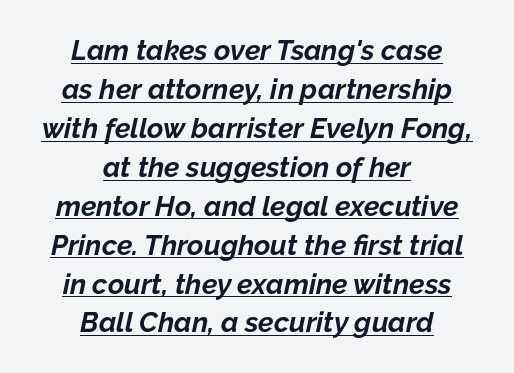
The image shows 28 px bold type, italic (leaning right); set centered, normal line spacing (1.39x), normal letter spacing, underlined; low stroke contrast and a medium x-height.
